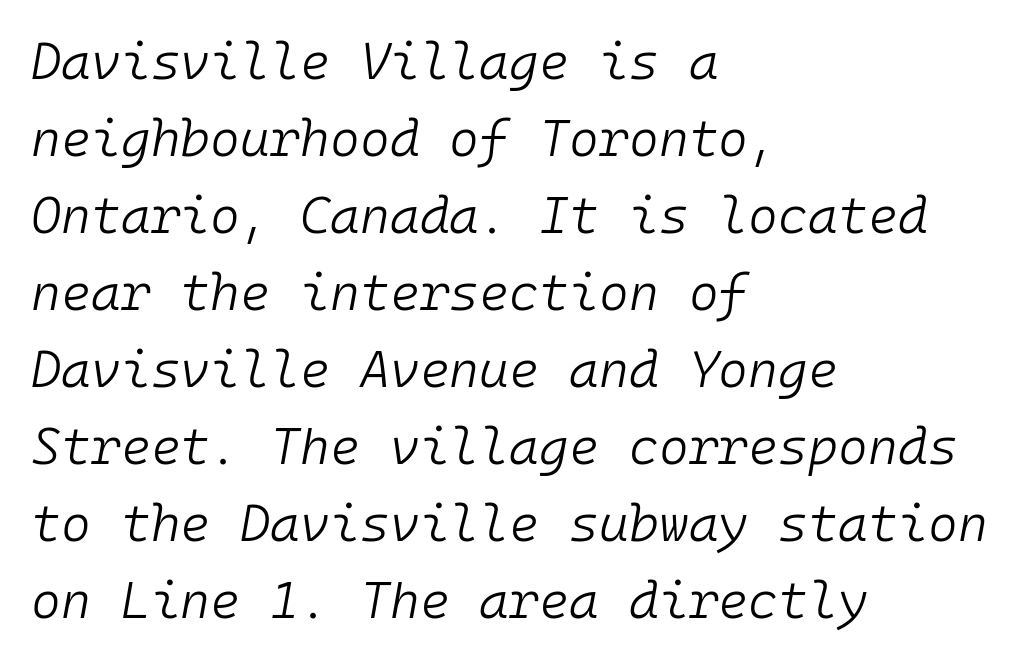
The whole block is typeset with a tilt. The passage shown is typed in a monospace face where columns stay perfectly aligned. The face used here is rendered with its standard letterfit. Visually the block forms a straight wall on the left and a jagged coastline on the right. Quick note: underline off. Baseline-to-baseline distance is the conventional proportion of letter height.
